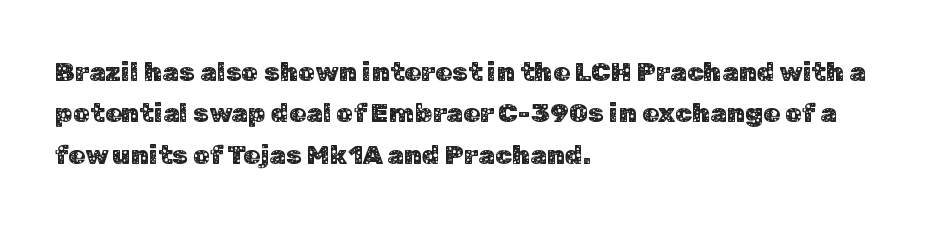
Q: Is the text italic (slanted)? A: No, it is upright.
Q: Is the text underlined? A: No.
Q: How is the paragraph aligned? A: Left-aligned.
Q: Is the spacing between letters normal or unusually wide? A: Normal.
Q: Is the spacing between lines tight, normal or loose? A: Normal.
